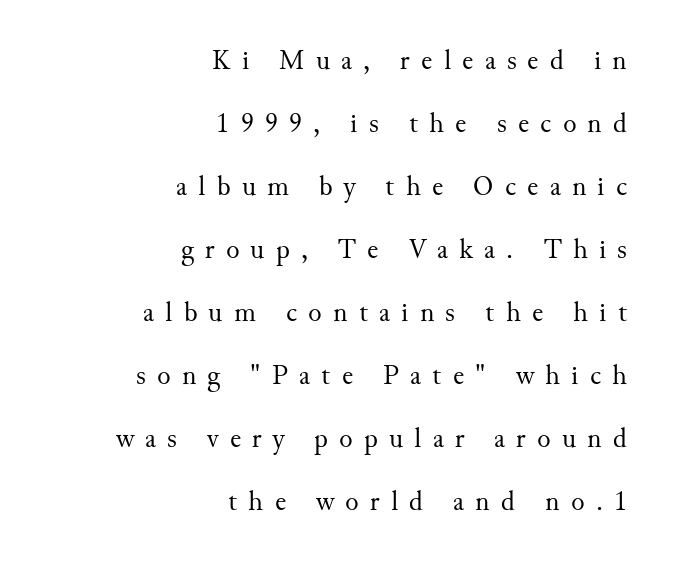
A light-to-regular cut is what we see here. Little horizontal feet cap the strokes, marking this as serif type. These lines are rendered in a variable-pitch font. Between one letter and the next there's a generous, obvious gap. Vertically, the passage feels expansive, rows floating well apart.
